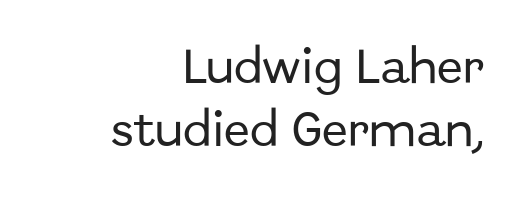
Q: Is the text italic (slanted)? A: No, it is upright.
Q: Is the typeface a serif or a sans-serif typeface? A: Sans-serif.
Q: Is the text underlined? A: No.
Q: How is the paragraph aligned? A: Right-aligned.
Q: Is the spacing between letters normal or unusually wide? A: Normal.
Q: Is the spacing between lines tight, normal or loose? A: Normal.
Q: Width (condensed, normal, or wide)? A: Normal.
Q: Stroke contrast? A: Low.
Q: x-height? A: Medium.
Q: Monospaced? A: No.
